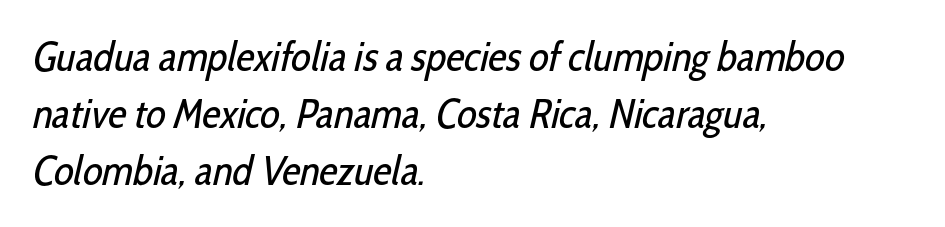
Q: Is the text bold? A: No.
Q: Is the typeface a serif or a sans-serif typeface? A: Sans-serif.
Q: Is the text underlined? A: No.
Q: How is the paragraph aligned? A: Left-aligned.
Q: Is the spacing between letters normal or unusually wide? A: Normal.
Q: Is the spacing between lines tight, normal or loose? A: Normal.
Q: Width (condensed, normal, or wide)? A: Condensed.
Q: Stroke contrast? A: Low.
Q: x-height? A: Medium.
Q: Monospaced? A: No.
